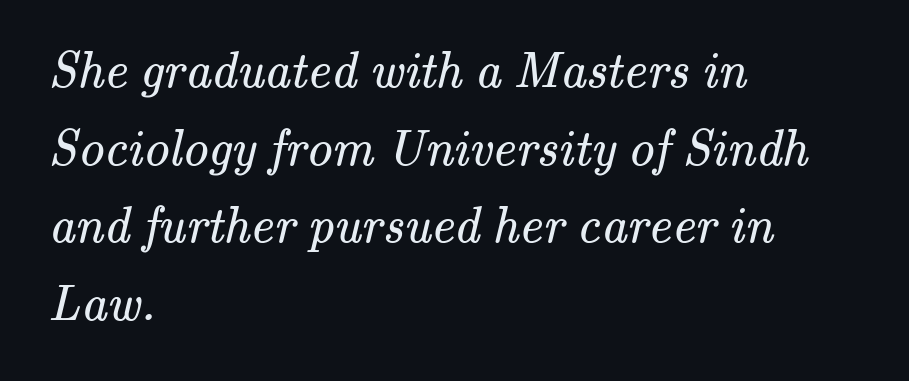
The image shows 51 px regular-weight serif type; set left-aligned, normal line spacing (1.52x), normal letter spacing, not underlined; medium stroke contrast and a small x-height.
